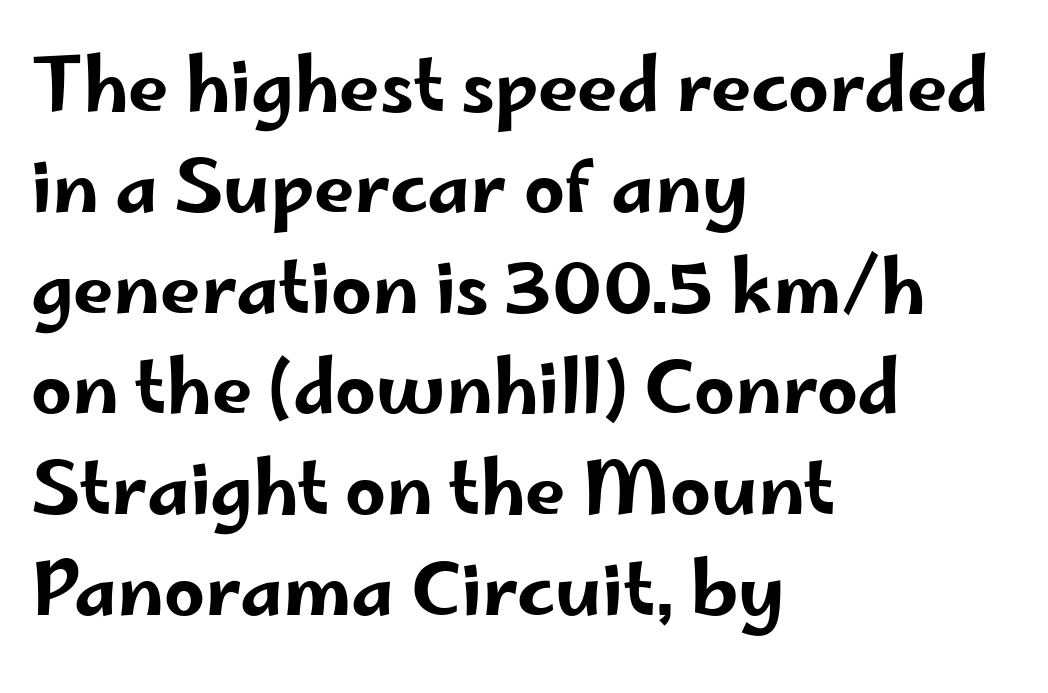
Descenders hang freely into open space. The face used here is rendered with its standard letterfit. Every character sits straight up, as roman type does. The rendering anchors every line to the left-hand side.
